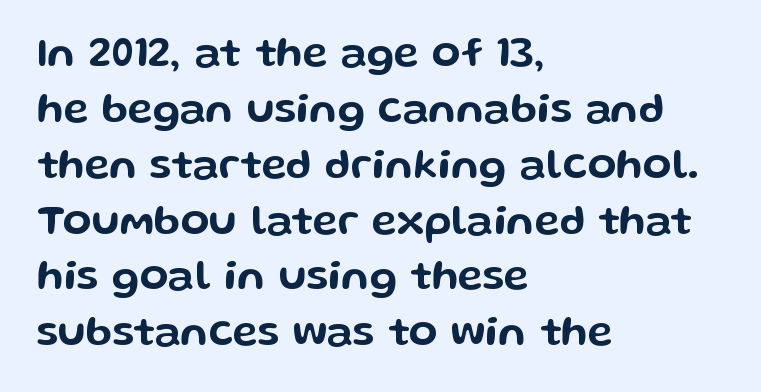
Q: Is the text italic (slanted)? A: No, it is upright.
Q: Is the typeface a serif or a sans-serif typeface? A: Sans-serif.
Q: Is the text underlined? A: No.
Q: How is the paragraph aligned? A: Left-aligned.
Q: Is the spacing between letters normal or unusually wide? A: Normal.
Q: Is the spacing between lines tight, normal or loose? A: Normal.
Q: Width (condensed, normal, or wide)? A: Wide.
Q: Stroke contrast? A: Low.
Q: x-height? A: Medium.
Q: Monospaced? A: No.
